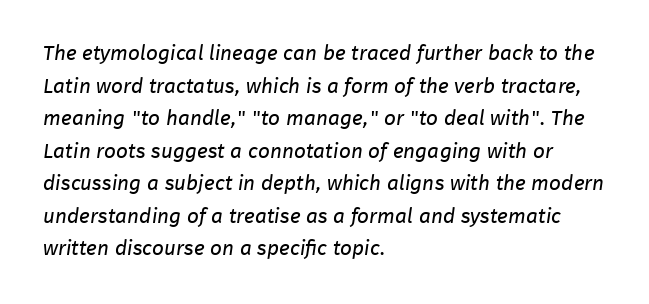
The setting favours the left margin, as ordinary paragraphs usually do. The strokes carry an ordinary text weight at most. Nobody touched the tracking dial on this one. The zone under the glyphs is completely vacant. A normal amount of white space separates one row of letters from the next.
